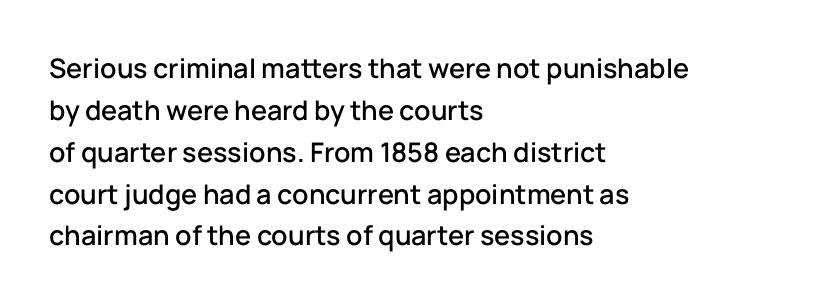
{"italic": "no", "underline": "no", "align": "left", "line_spacing": "normal", "line_spacing_ratio": 1.55, "letter_spacing": "normal", "letter_spacing_em": 0.0, "glyph_px": 27}
